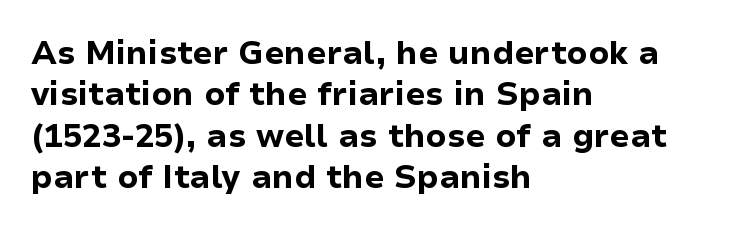
Q: Is the text bold? A: Yes.
Q: Is the text italic (slanted)? A: No, it is upright.
Q: Is the typeface a serif or a sans-serif typeface? A: Sans-serif.
Q: Is the text underlined? A: No.
Q: How is the paragraph aligned? A: Left-aligned.
Q: Is the spacing between letters normal or unusually wide? A: Normal.
Q: Is the spacing between lines tight, normal or loose? A: Normal.
Q: Width (condensed, normal, or wide)? A: Normal.
Q: Stroke contrast? A: Low.
Q: x-height? A: Medium.
Q: Monospaced? A: No.
